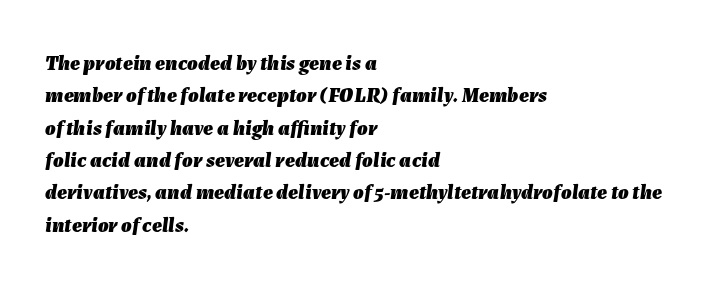
Q: Is the text bold? A: Yes.
Q: Is the text italic (slanted)? A: Yes, it leans right by about 7 degrees.
Q: Is the text underlined? A: No.
Q: How is the paragraph aligned? A: Left-aligned.
Q: Is the spacing between letters normal or unusually wide? A: Normal.
Q: Is the spacing between lines tight, normal or loose? A: Normal.
